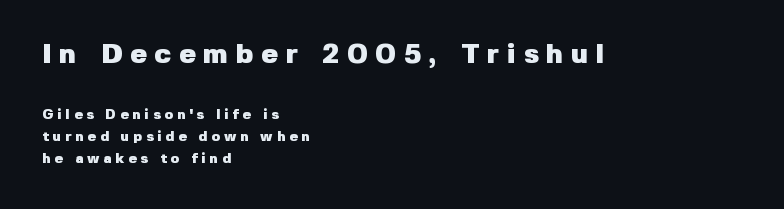
Stroke terminals: plain, sans-serif. Think of a printed novel: that variable character pitch is what you see here. These two chunks differ in scale, with the top chunk taking the larger measure. A full-strength bold gives these letters their thick strokes. Do the letters lean? They stand straight. Is the letter spacing exaggerated? Yes — the characters are pushed far apart.
